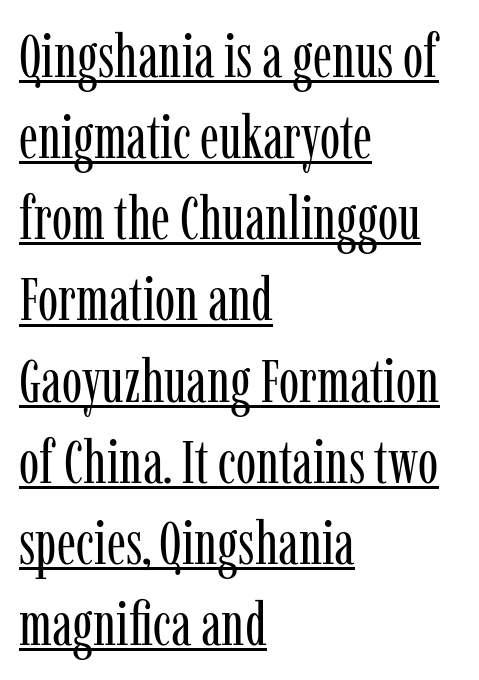
A typesetter would call this leading conventional body-copy spacing. A rule runs beneath these lines of type. Think of a printed novel: that variable character pitch is what you see here. The rendering shows small feet on the letterforms — a serif design.
